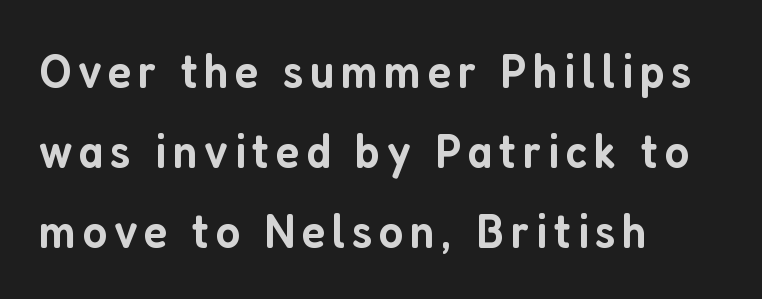
The strip under each line holds only bare page. Do the letters lean? They stand straight. Line spacing here is normal. These lines carry some extra weight — a demibold, not a full bold. You could not count columns in this text — the font is proportionally spaced. To sum up the face: it is a sans, with no serifs.
